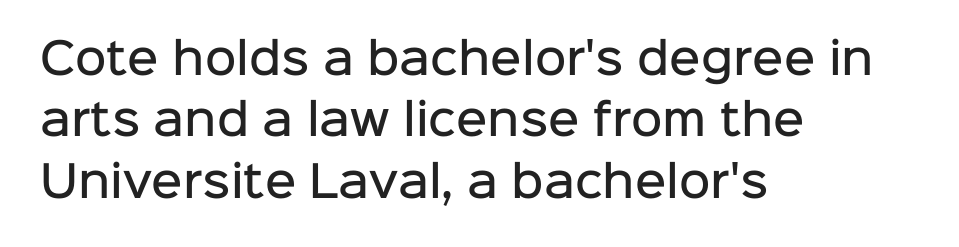
{"serif": "no", "italic": "no", "bold": "semi", "weight": "semibold", "width": "normal", "stroke_contrast": "low", "x_height": "medium", "monospaced": "no", "underline": "no", "align": "left", "line_spacing": "normal", "line_spacing_ratio": 1.43, "letter_spacing": "normal", "letter_spacing_em": 0.0, "glyph_px": 43}
